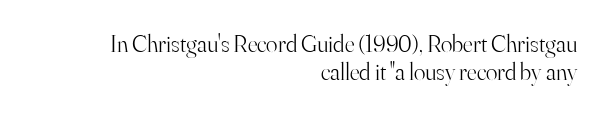
{"italic": "no", "bold": "no", "underline": "no", "align": "right", "line_spacing_ratio": 1.17, "letter_spacing": "normal", "letter_spacing_em": 0.0, "glyph_px": 24}
